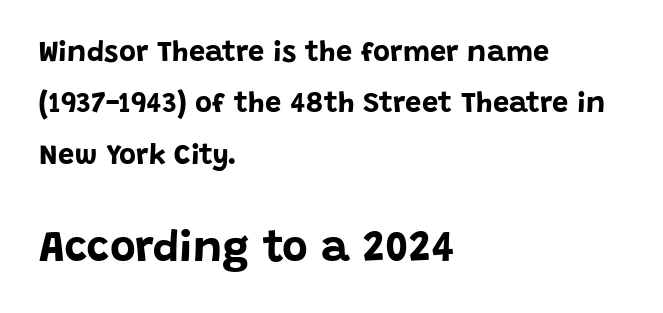
Typographically, this falls in the sans-serif category. The tracking reads as untouched default to a designer's eye. The baseline area is clear. You could not count columns in this text — the font is proportionally spaced. Nope, not italic — everything's standing straight.
